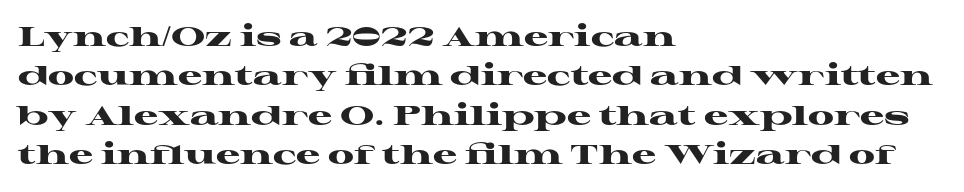
Q: Is the text bold? A: Yes.
Q: Is the text italic (slanted)? A: No, it is upright.
Q: Is the text underlined? A: No.
Q: How is the paragraph aligned? A: Left-aligned.
Q: Is the spacing between letters normal or unusually wide? A: Normal.
Q: Is the spacing between lines tight, normal or loose? A: Normal.
